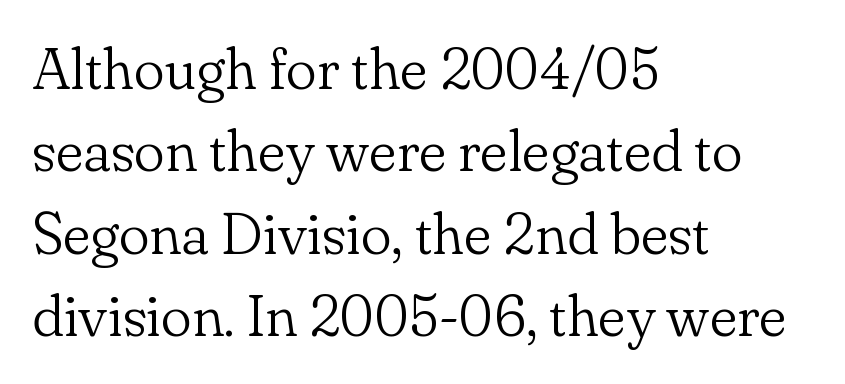
The image shows 58 px light serif type, upright; set left-aligned, normal line spacing (1.42x), normal letter spacing, not underlined; low stroke contrast and a small x-height.
